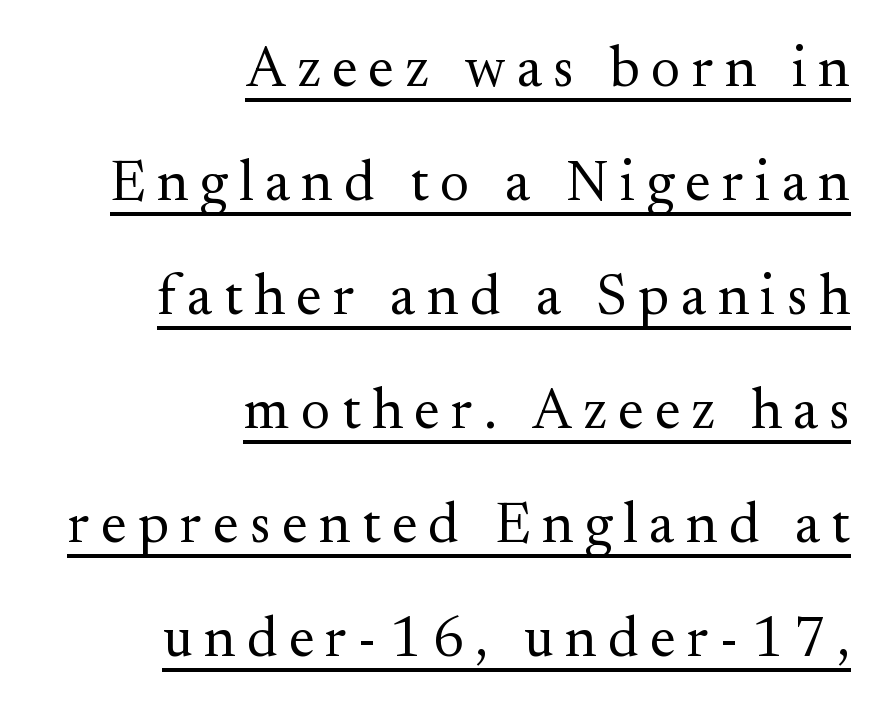
Q: Is the text bold? A: No.
Q: Is the text italic (slanted)? A: No, it is upright.
Q: Is the typeface a serif or a sans-serif typeface? A: Serif.
Q: Is the text underlined? A: Yes.
Q: How is the paragraph aligned? A: Right-aligned.
Q: Is the spacing between letters normal or unusually wide? A: Unusually wide.
Q: Is the spacing between lines tight, normal or loose? A: Loose.
Q: Width (condensed, normal, or wide)? A: Normal.
Q: Stroke contrast? A: Medium.
Q: x-height? A: Small.
Q: Monospaced? A: No.
